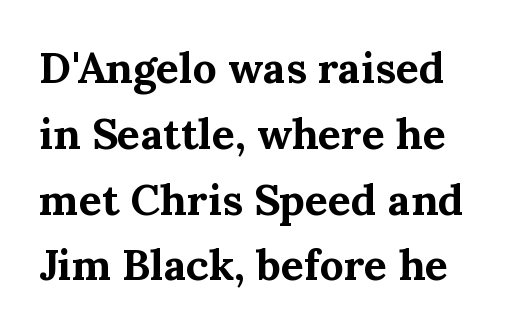
{"serif": "yes", "italic": "no", "bold": "yes", "weight": "bold", "width": "normal", "stroke_contrast": "medium", "x_height": "medium", "monospaced": "no", "underline": "no", "line_spacing": "normal", "line_spacing_ratio": 1.53, "letter_spacing": "normal", "letter_spacing_em": 0.0, "glyph_px": 43}
